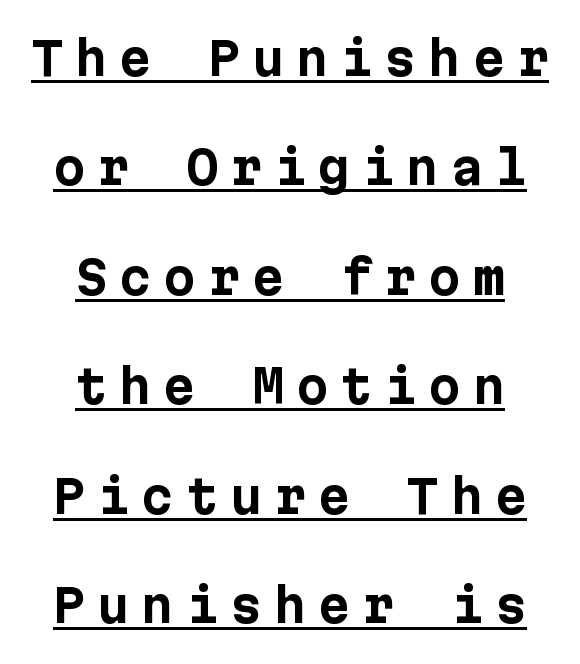
{"serif": "no", "italic": "no", "bold": "yes", "weight": "bold", "width": "normal", "stroke_contrast": "low", "x_height": "medium", "underline": "yes", "align": "center", "line_spacing": "loose", "line_spacing_ratio": 2.38, "letter_spacing": "wide", "letter_spacing_em": 0.26, "glyph_px": 46}
